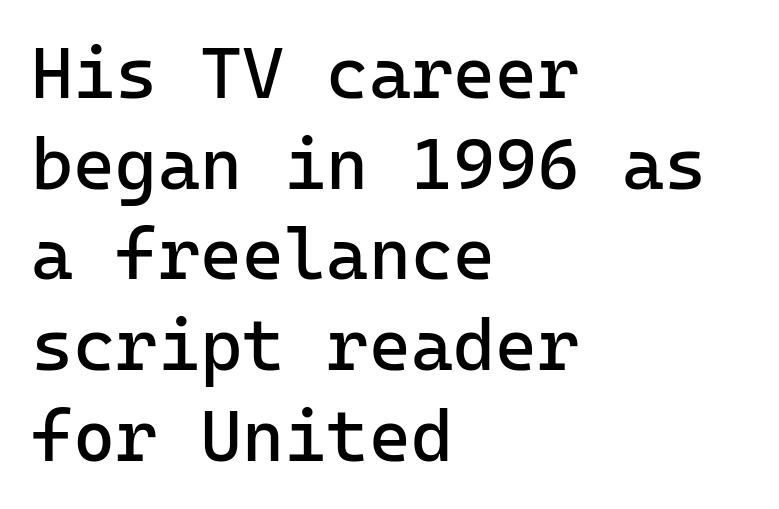
Q: Is the text bold? A: No.
Q: Is the text italic (slanted)? A: No, it is upright.
Q: Is the typeface a serif or a sans-serif typeface? A: Sans-serif.
Q: Is the text underlined? A: No.
Q: How is the paragraph aligned? A: Left-aligned.
Q: Is the spacing between letters normal or unusually wide? A: Normal.
Q: Is the spacing between lines tight, normal or loose? A: Normal.
Q: Width (condensed, normal, or wide)? A: Normal.
Q: Stroke contrast? A: Low.
Q: x-height? A: Medium.
Q: Monospaced? A: Yes.
